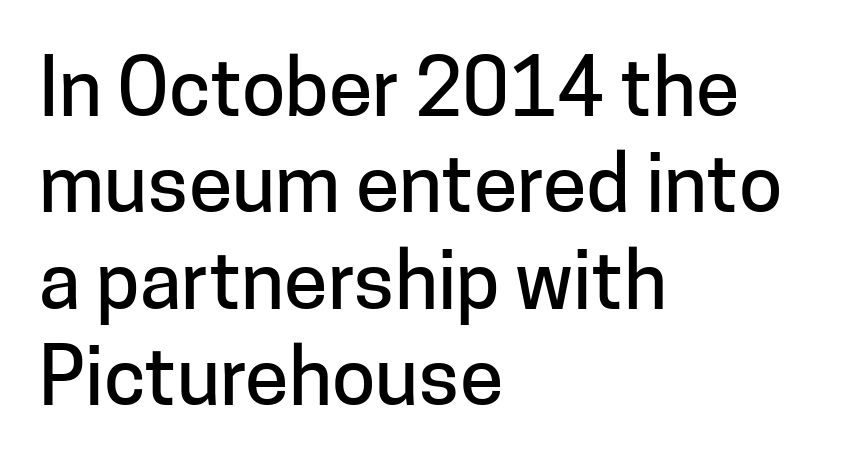
Q: Is the text italic (slanted)? A: No, it is upright.
Q: Is the typeface a serif or a sans-serif typeface? A: Sans-serif.
Q: Is the text underlined? A: No.
Q: How is the paragraph aligned? A: Left-aligned.
Q: Is the spacing between letters normal or unusually wide? A: Normal.
Q: Width (condensed, normal, or wide)? A: Normal.
Q: Stroke contrast? A: Low.
Q: x-height? A: Medium.
Q: Monospaced? A: No.
